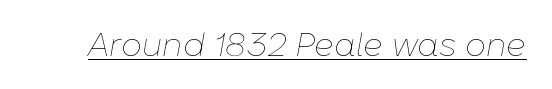
Q: Is the text bold? A: No.
Q: Is the text italic (slanted)? A: Yes, it leans right by about 10 degrees.
Q: Is the text underlined? A: Yes.
Q: Is the spacing between letters normal or unusually wide? A: Normal.
Q: Width (condensed, normal, or wide)? A: Normal.
Q: Stroke contrast? A: Low.
Q: x-height? A: Medium.
Q: Monospaced? A: No.
